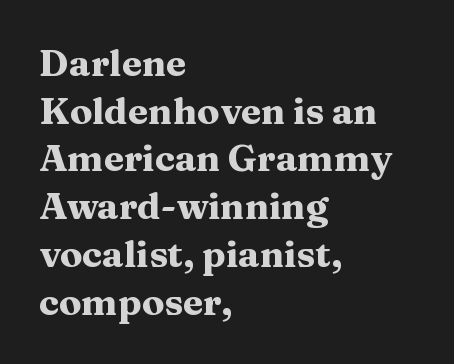
Q: Is the text bold? A: Yes.
Q: Is the text italic (slanted)? A: No, it is upright.
Q: Is the typeface a serif or a sans-serif typeface? A: Serif.
Q: Is the text underlined? A: No.
Q: How is the paragraph aligned? A: Left-aligned.
Q: Is the spacing between letters normal or unusually wide? A: Normal.
Q: Is the spacing between lines tight, normal or loose? A: Normal.
Q: Width (condensed, normal, or wide)? A: Wide.
Q: Stroke contrast? A: Medium.
Q: x-height? A: Medium.
Q: Monospaced? A: No.
